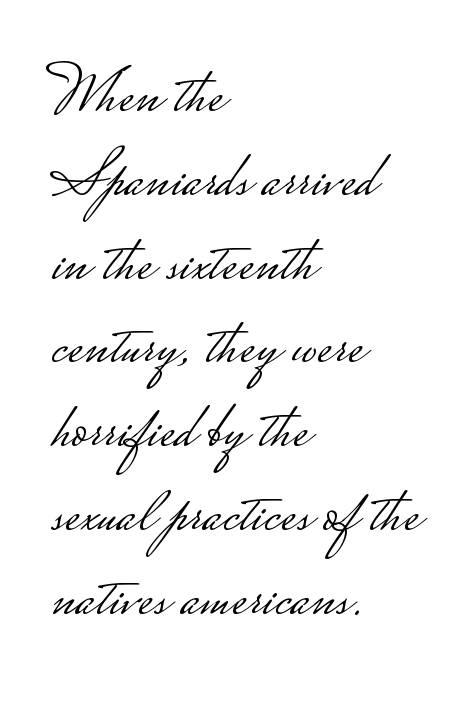
Q: Is the text bold? A: No.
Q: Is the text italic (slanted)? A: Yes.
Q: Is the typeface a serif or a sans-serif typeface? A: Sans-serif.
Q: Is the text underlined? A: No.
Q: How is the paragraph aligned? A: Left-aligned.
Q: Is the spacing between letters normal or unusually wide? A: Normal.
Q: Is the spacing between lines tight, normal or loose? A: Normal.
Q: Width (condensed, normal, or wide)? A: Wide.
Q: Stroke contrast? A: Low.
Q: Monospaced? A: No.
